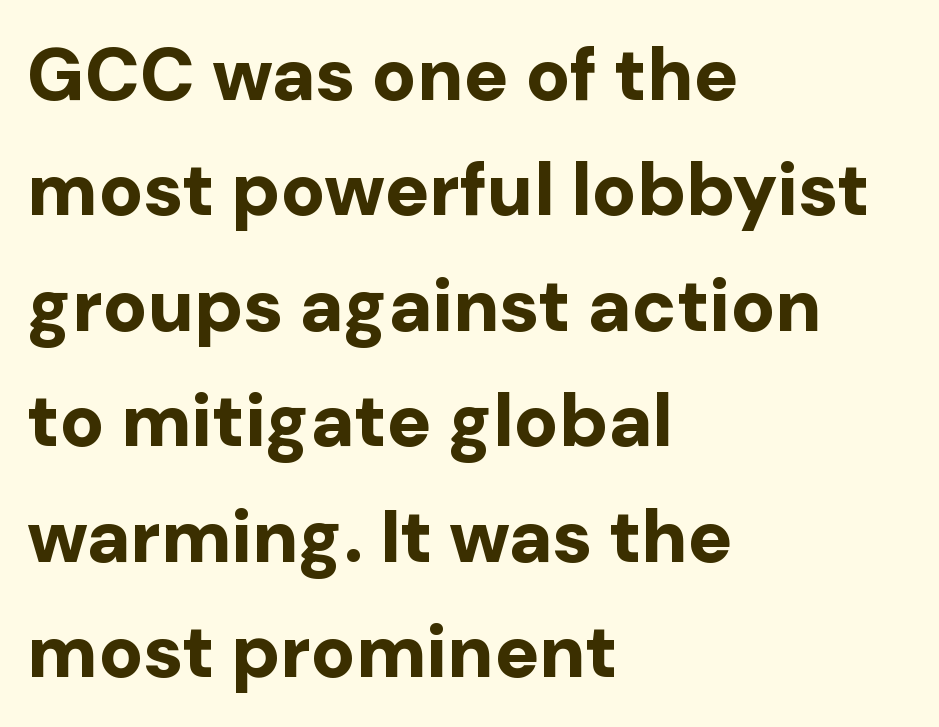
In terms of leading, this rendering sits right in the middle. The typography opts for an upright posture over an oblique one. I'd describe the lettering as bold — thick and assertive. Serif or sans? Sans — the stroke terminals are bare. Descender tails drop into unmarked territory. How are the letters spaced? Ordinarily, with no added tracking.
